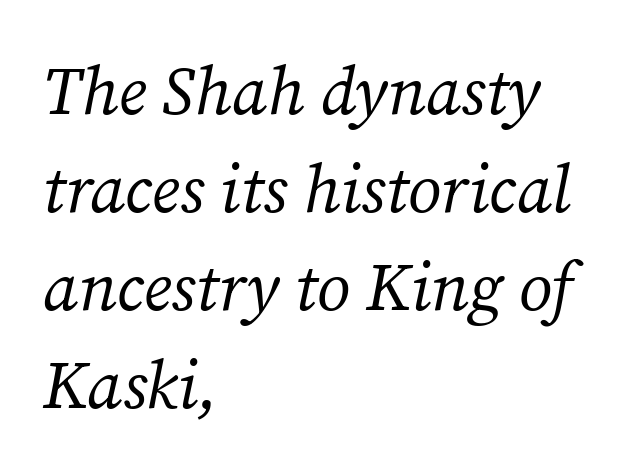
Line starts are locked; line ends wander. The typeface chosen for these lines features serifs. The font sits on the lighter half of the weight spectrum, regular included. Just letters on the line, the space beneath them empty. Whoever set this chose a conventional vertical rhythm. The gaps between neighbouring characters are ordinary and unremarkable.
